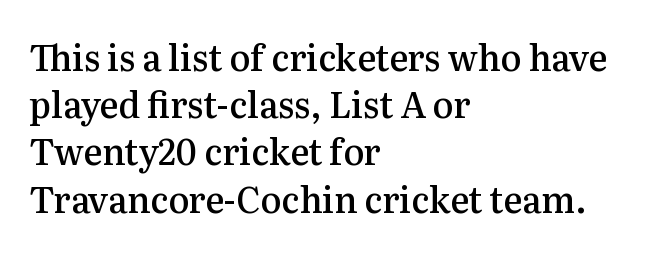
What weight is shown? A semibold, between regular and bold. Honestly, the row spacing looks completely unremarkable. Line starts are locked; line ends wander. Little horizontal feet cap the strokes, marking this as serif type. Is this a fixed-width face? No — the glyphs have proportional, varying widths. Italic? Not at all — the glyphs are vertical.
